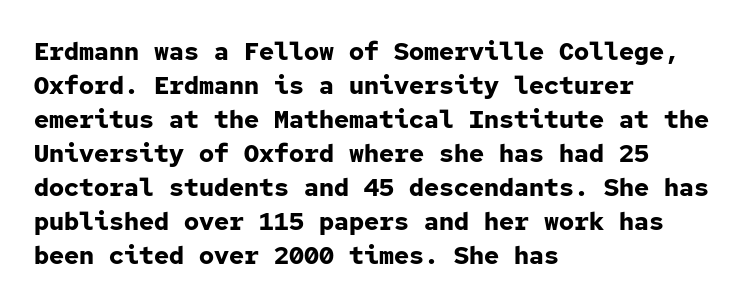
Just letters on the line, the space beneath them empty. No italicization has been applied; the sample stays upright. The rows are spaced the way most documents space them. The glyphs have the mass of a bold cut. Look at the tracking — it's just the regular setting, nothing added. Each line starts at the same left margin while the right side varies.
